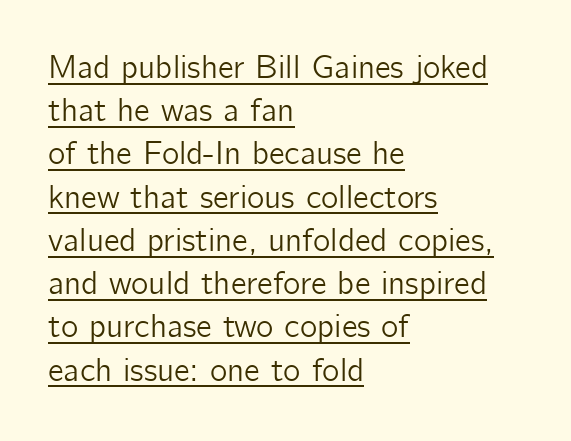
Q: Is the text italic (slanted)? A: No, it is upright.
Q: Is the typeface a serif or a sans-serif typeface? A: Sans-serif.
Q: Is the text underlined? A: Yes.
Q: How is the paragraph aligned? A: Left-aligned.
Q: Is the spacing between letters normal or unusually wide? A: Normal.
Q: Is the spacing between lines tight, normal or loose? A: Normal.
Q: Width (condensed, normal, or wide)? A: Normal.
Q: Stroke contrast? A: Low.
Q: x-height? A: Medium.
Q: Monospaced? A: No.
